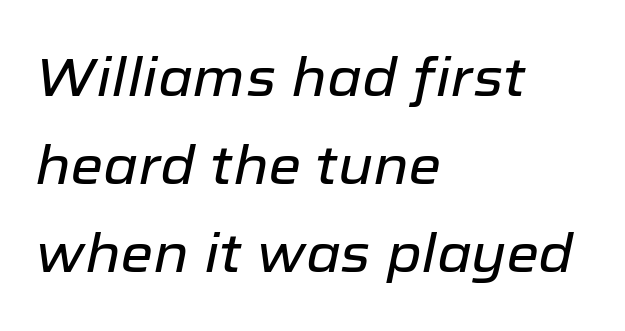
The image shows 53 px text type, italic (leaning right); set left-aligned, normal line spacing (1.66x), normal letter spacing, not underlined; low stroke contrast and a medium x-height.
